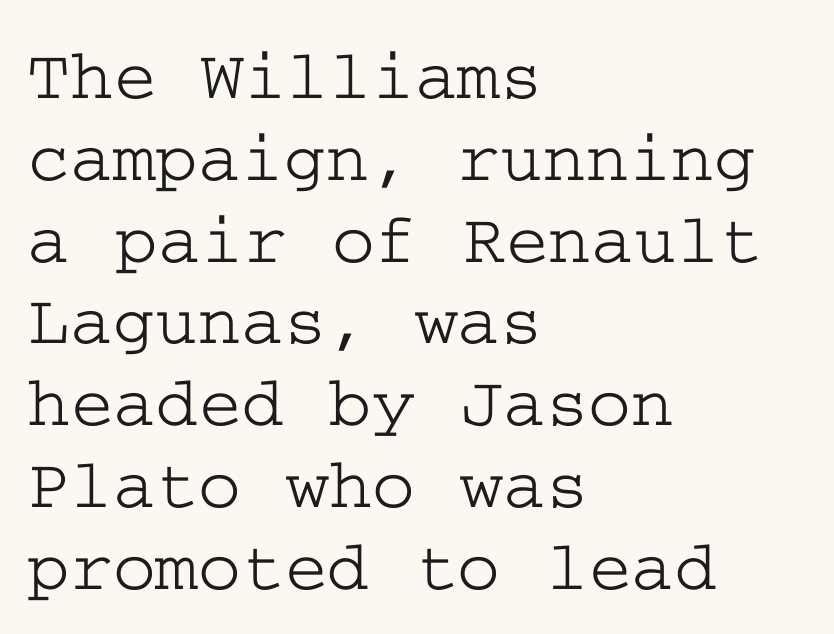
The image shows 73 px wide serif type, upright; set left-aligned, tight line spacing (1.12x), normal letter spacing, not underlined; low stroke contrast and a medium x-height.
